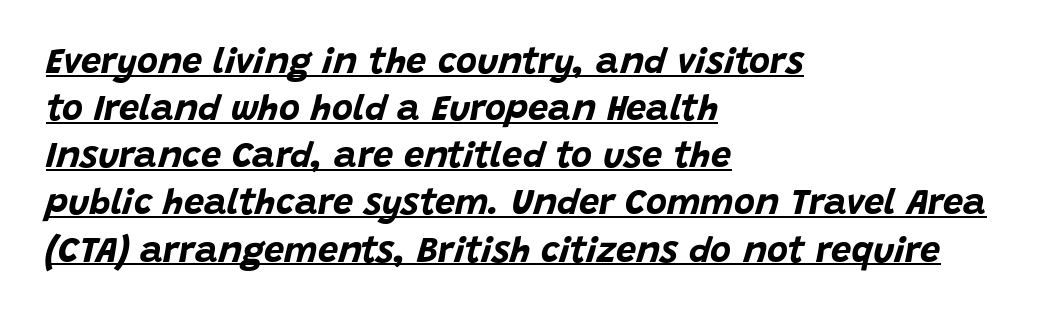
{"italic": "yes", "lean": "right", "slant_degrees": 15, "bold": "yes", "weight": "bold", "width": "normal", "stroke_contrast": "low", "x_height": "large", "monospaced": "no", "underline": "yes", "align": "left", "line_spacing": "normal", "line_spacing_ratio": 1.31, "letter_spacing": "normal", "letter_spacing_em": 0.0, "glyph_px": 36}
